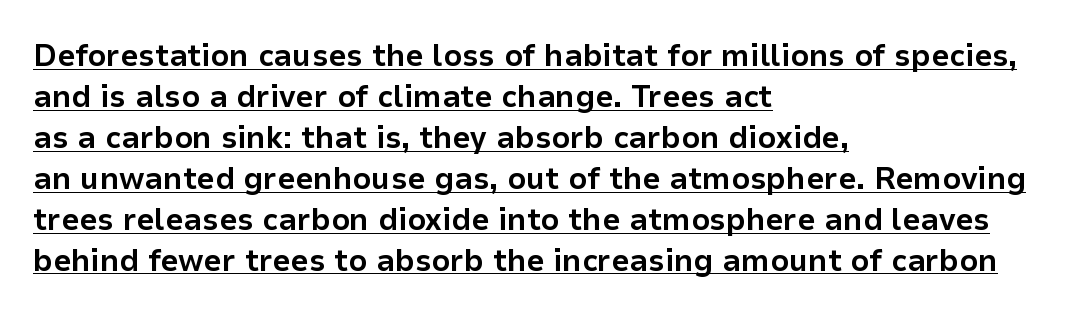
Q: Is the text bold? A: Yes.
Q: Is the text italic (slanted)? A: No, it is upright.
Q: Is the typeface a serif or a sans-serif typeface? A: Sans-serif.
Q: Is the text underlined? A: Yes.
Q: How is the paragraph aligned? A: Left-aligned.
Q: Is the spacing between letters normal or unusually wide? A: Normal.
Q: Is the spacing between lines tight, normal or loose? A: Normal.
Q: Width (condensed, normal, or wide)? A: Normal.
Q: Stroke contrast? A: Low.
Q: x-height? A: Medium.
Q: Monospaced? A: No.
